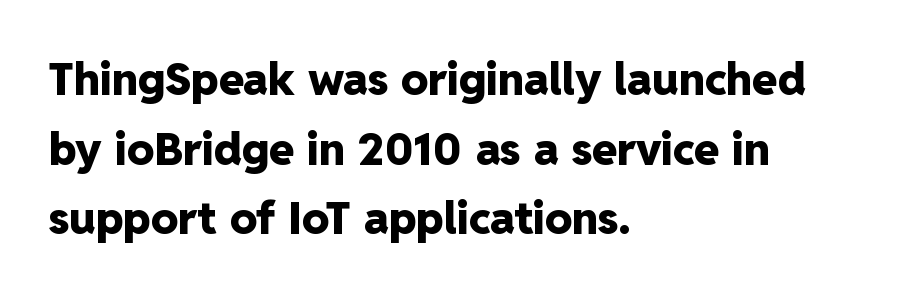
Grotesque or geometric, the face here clearly has no serifs. What stands out about the letter spacing? Nothing — it is the standard amount. The vertical gap from one line to the next is medium. The passage is arranged the way most books set body copy — flush left. The space beneath each line is pristine and unruled.
